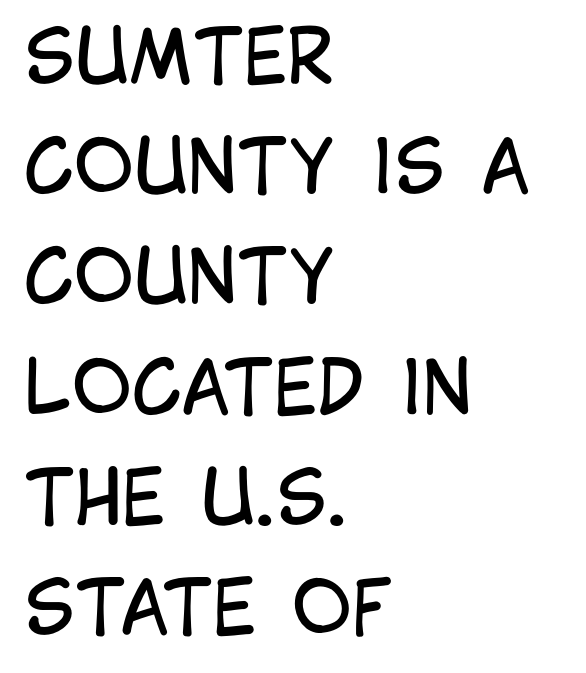
Q: Is the text bold? A: No.
Q: Is the text italic (slanted)? A: No, it is upright.
Q: Is the typeface a serif or a sans-serif typeface? A: Sans-serif.
Q: Is the text underlined? A: No.
Q: How is the paragraph aligned? A: Left-aligned.
Q: Is the spacing between letters normal or unusually wide? A: Normal.
Q: Is the spacing between lines tight, normal or loose? A: Normal.
Q: Width (condensed, normal, or wide)? A: Condensed.
Q: Stroke contrast? A: Low.
Q: x-height? A: Large.
Q: Monospaced? A: No.
